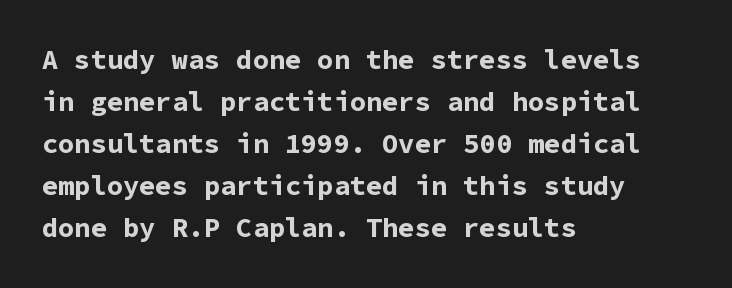
Nothing unusual about the tracking: characters are spaced as the font intends. Layout note: lines flush left. Does the lettering tilt? It doesn't — this is upright. The characters look thick and weighty, a clear bold. If you measured baseline to baseline, you'd find a middling distance. Underlining? Definitely not there.
